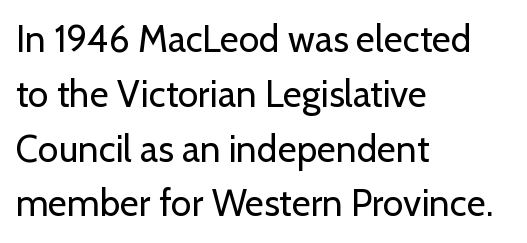
Q: Is the text bold? A: No.
Q: Is the text italic (slanted)? A: No, it is upright.
Q: Is the typeface a serif or a sans-serif typeface? A: Sans-serif.
Q: Is the text underlined? A: No.
Q: How is the paragraph aligned? A: Left-aligned.
Q: Is the spacing between letters normal or unusually wide? A: Normal.
Q: Is the spacing between lines tight, normal or loose? A: Normal.
Q: Width (condensed, normal, or wide)? A: Normal.
Q: Stroke contrast? A: Low.
Q: x-height? A: Medium.
Q: Monospaced? A: No.
